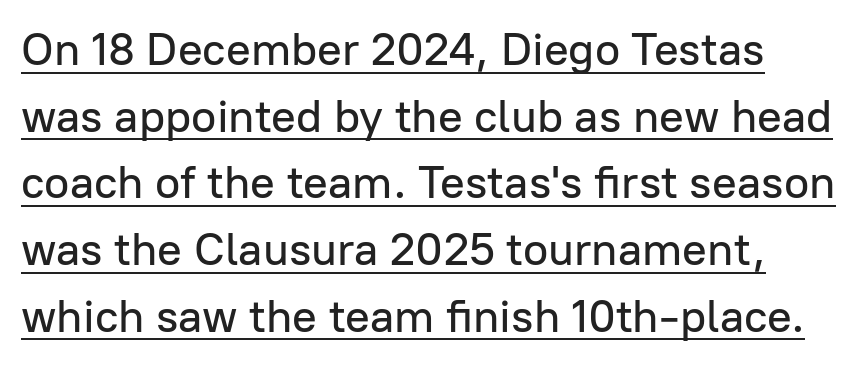
{"serif": "no", "italic": "no", "width": "normal", "stroke_contrast": "low", "x_height": "medium", "monospaced": "no", "underline": "yes", "line_spacing": "normal", "line_spacing_ratio": 1.45, "letter_spacing": "normal", "letter_spacing_em": 0.0, "glyph_px": 46}
